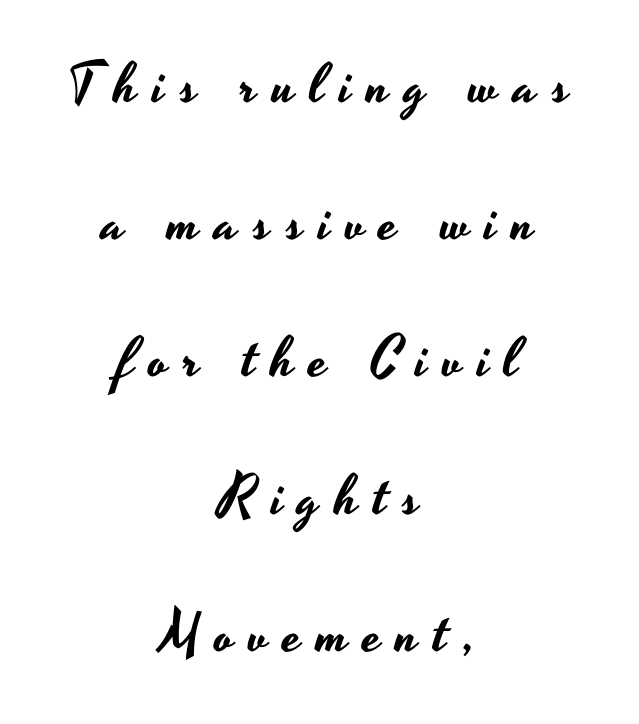
The image shows 56 px wide sans-serif type; set centered, loose line spacing (2.45x), unusually wide letter spacing (+0.27 em), not underlined; low stroke contrast and a small x-height.
